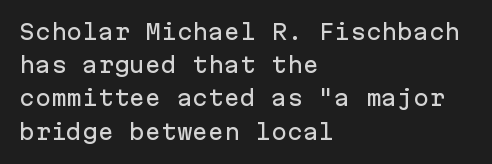
Q: Is the text italic (slanted)? A: No, it is upright.
Q: Is the text underlined? A: No.
Q: How is the paragraph aligned? A: Left-aligned.
Q: Is the spacing between letters normal or unusually wide? A: Normal.
Q: Is the spacing between lines tight, normal or loose? A: Normal.
